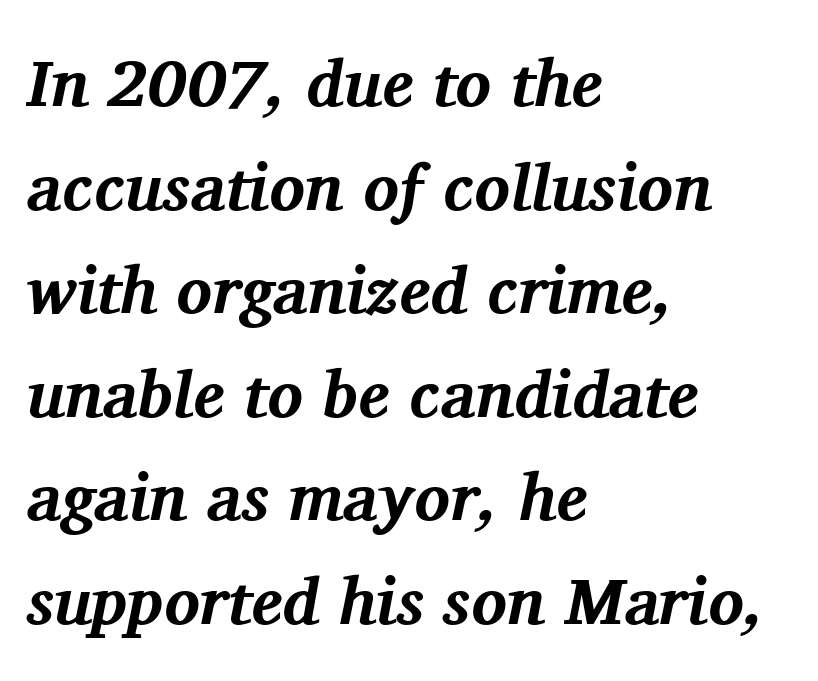
Each letter keeps its own natural width here, so spacing adapts to shape. Plenty of ink on the page — the face is bold. This is oblique type, the kind used for emphasis or titles. Honestly, there is no underline to notice here at all. A serif font was chosen for this passage. There is no visible air inserted between adjacent glyphs.
